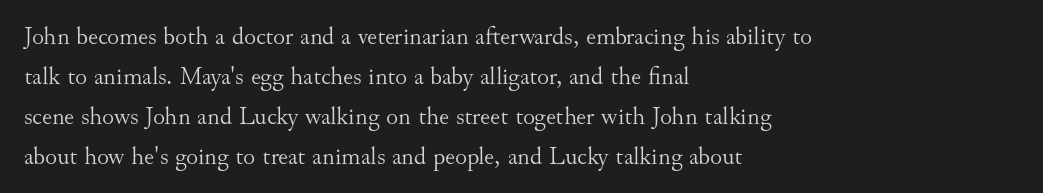
The image shows 25 px text type, upright; set left-aligned, normal line spacing (1.6x), normal letter spacing, not underlined.
